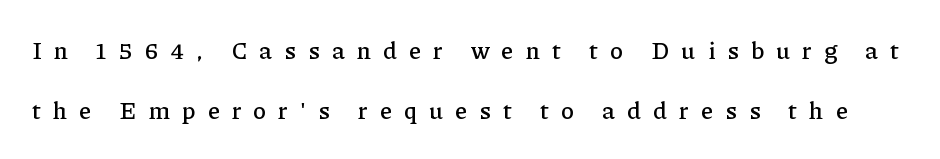
{"italic": "no", "underline": "no", "line_spacing": "loose", "line_spacing_ratio": 2.5, "letter_spacing": "wide", "letter_spacing_em": 0.5, "glyph_px": 24}
